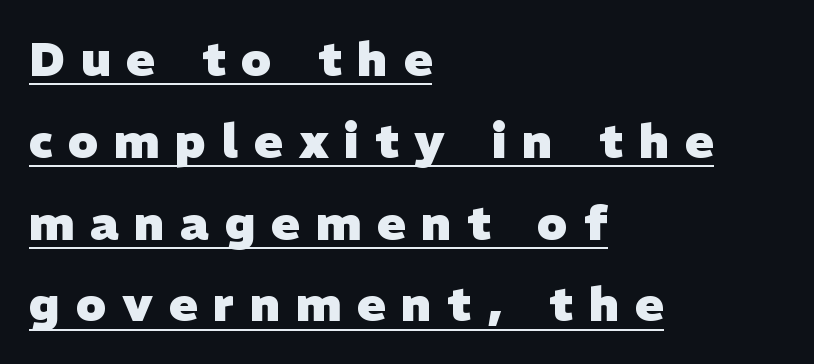
Typographically, this falls in the sans-serif category. The typesetting leans heavy: a genuine bold. Display-style spreading of the glyphs; the letterfit is very open. Do the characters align in a grid? No, the font is proportional.
